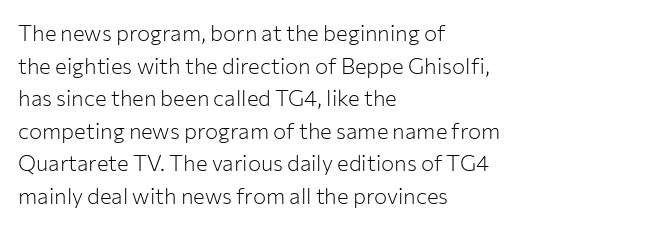
Q: Is the text bold? A: No.
Q: Is the text italic (slanted)? A: No, it is upright.
Q: Is the text underlined? A: No.
Q: How is the paragraph aligned? A: Left-aligned.
Q: Is the spacing between letters normal or unusually wide? A: Normal.
Q: Is the spacing between lines tight, normal or loose? A: Normal.
